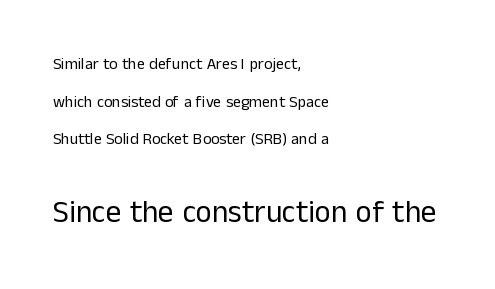
Q: Is the text bold? A: No.
Q: Is the text italic (slanted)? A: No, it is upright.
Q: Is the typeface a serif or a sans-serif typeface? A: Sans-serif.
Q: Is the text underlined? A: No.
Q: How is the paragraph aligned? A: Left-aligned.
Q: Is the spacing between letters normal or unusually wide? A: Normal.
Q: Is the spacing between lines tight, normal or loose? A: Loose.
Q: Which block of text is set in a larger size, the first (top) or the second (bottom)? A: The second (bottom) one.
Q: Width (condensed, normal, or wide)? A: Normal.
Q: Stroke contrast? A: Low.
Q: x-height? A: Medium.
Q: Monospaced? A: No.
